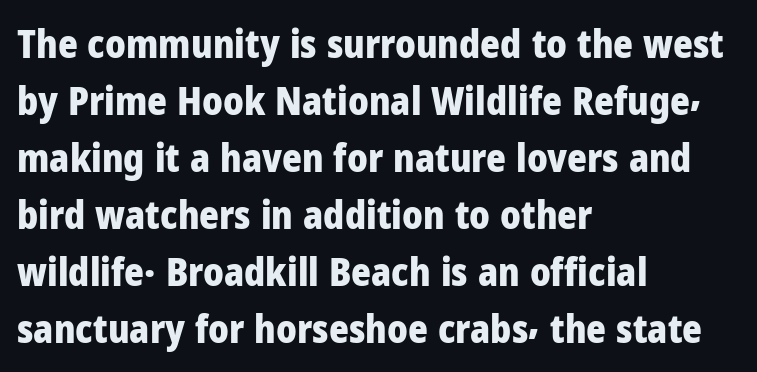
The image shows 38 px heavy sans-serif type, upright; set left-aligned, normal line spacing (1.5x), normal letter spacing, not underlined; low stroke contrast and a medium x-height.
